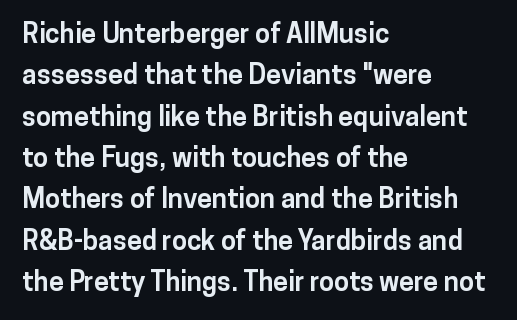
{"italic": "no", "bold": "yes", "underline": "no", "align": "left", "line_spacing": "normal", "line_spacing_ratio": 1.53, "letter_spacing": "normal", "letter_spacing_em": 0.0, "glyph_px": 27}
